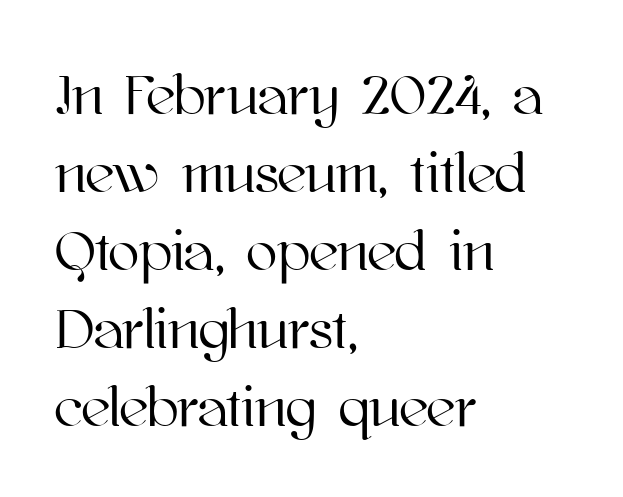
Q: Is the text italic (slanted)? A: No, it is upright.
Q: Is the text underlined? A: No.
Q: How is the paragraph aligned? A: Left-aligned.
Q: Is the spacing between letters normal or unusually wide? A: Normal.
Q: Is the spacing between lines tight, normal or loose? A: Normal.
Q: Width (condensed, normal, or wide)? A: Normal.
Q: Stroke contrast? A: High.
Q: x-height? A: Medium.
Q: Monospaced? A: No.
